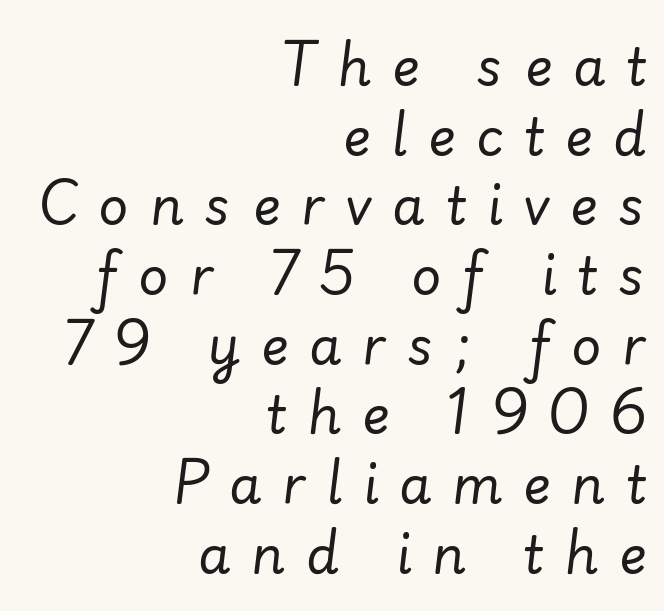
An italicized treatment has been applied to the whole sample. Only glyphs here, with clear space below each row. Baseline-to-baseline distance is the conventional proportion of letter height. Is this a fixed-width face? No — the glyphs have proportional, varying widths. Does extra space separate the letters? Yes, quite a lot of it. Heaviness? Minimal to ordinary, like unemphasized prose.
